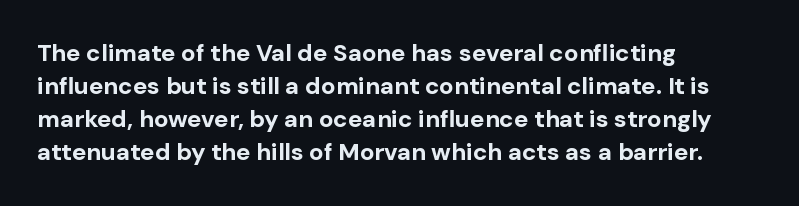
These lines keep a tight, regular rhythm from letter to letter. Heavy-handed strokes throughout: this text is bold. A normal amount of white space separates one row of letters from the next. The font's upright variant was chosen for this text. The string is rendered with underlining switched off. Which margin do the lines hug? The left one — the right edge is uneven.
